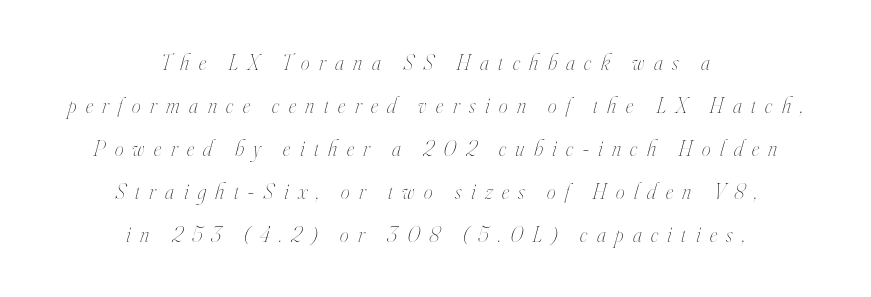
{"italic": "yes", "lean": "right", "slant_degrees": 16, "bold": "no", "underline": "no", "align": "center", "line_spacing": "loose", "line_spacing_ratio": 1.96, "letter_spacing": "wide", "letter_spacing_em": 0.43, "glyph_px": 22}
